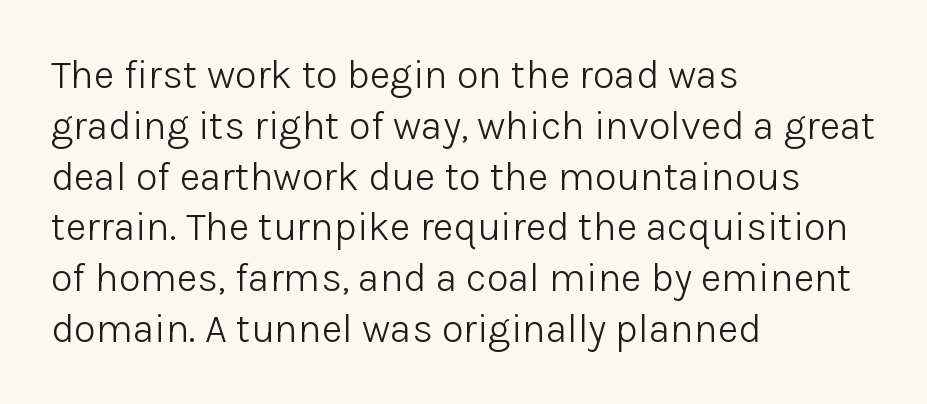
The passage shown is typeset with a sans-serif family. A typesetter would call this leading conventional body-copy spacing. The rendering keeps characters at their native spacing. Compared with a centered layout, this one pins lines to the left instead.
